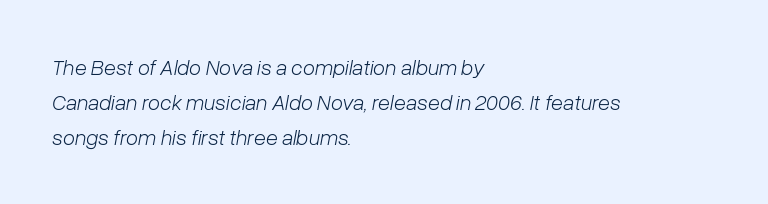
The image shows 22 px text type, italic (leaning right); set left-aligned, normal line spacing (1.6x), normal letter spacing, not underlined.
